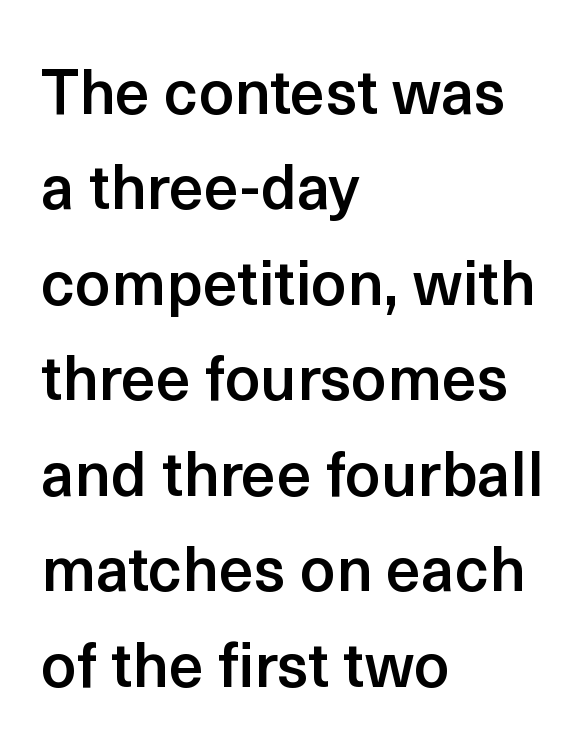
Is there much room between lines? A standard amount, neither cramped nor airy. Underlining? Definitely not there. In terms of letterform style, serifs are entirely absent. Letter spacing: default. Upright lettering throughout.
